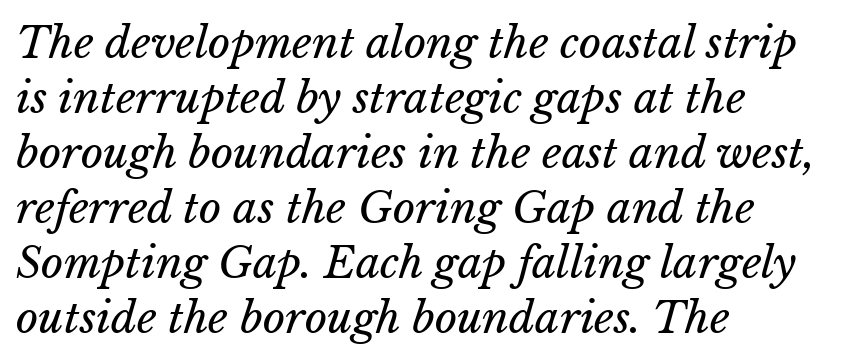
In terms of letterspacing, this is plain default setting. These glyphs show unthickened strokes, regular width or finer. All the whitespace from short lines collects on the right. The leading is moderate, giving the passage an even texture.
